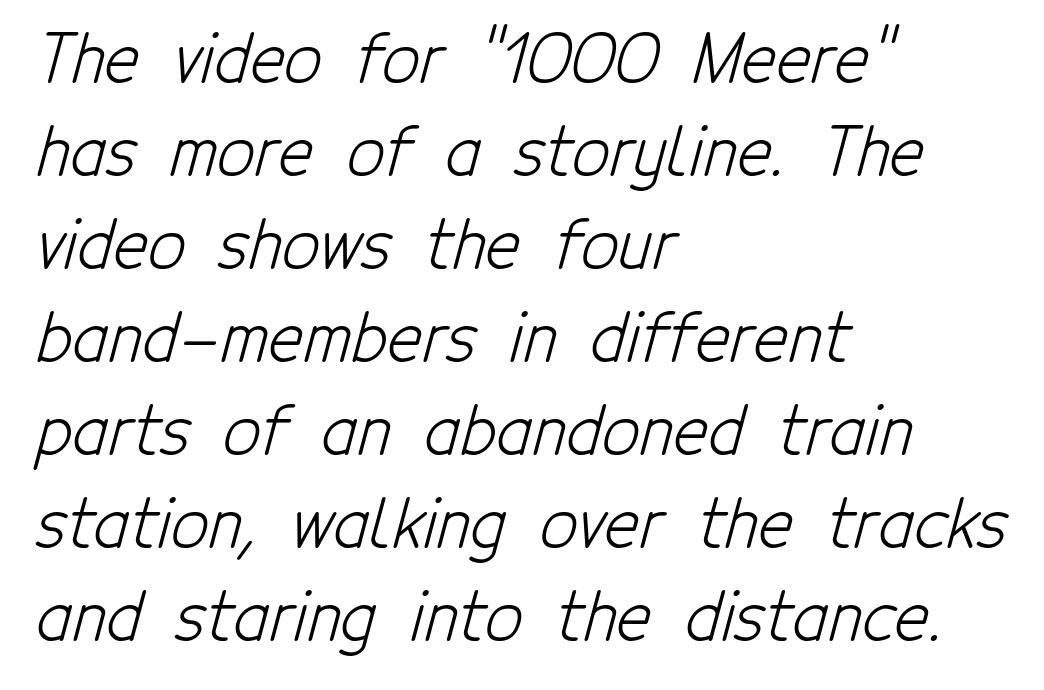
{"serif": "no", "bold": "no", "weight": "light", "width": "condensed", "stroke_contrast": "low", "x_height": "medium", "monospaced": "no", "underline": "no", "align": "left", "line_spacing": "normal", "line_spacing_ratio": 1.41, "letter_spacing": "normal", "letter_spacing_em": 0.0, "glyph_px": 66}
